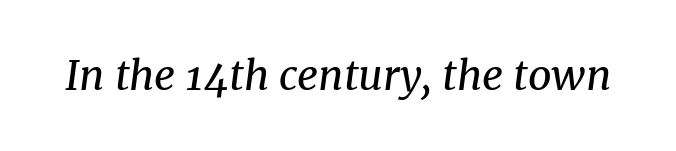
Stems and bowls with no extra thickness — not bold. Does the lettering tilt? It does — this is italic. Character widths vary here, with narrow letters taking less room than wide ones. Anything drawn beneath the words? Only blank space. Between one letter and the next there's only the usual sliver of space. Letterform terminals end in serifs throughout the passage.
